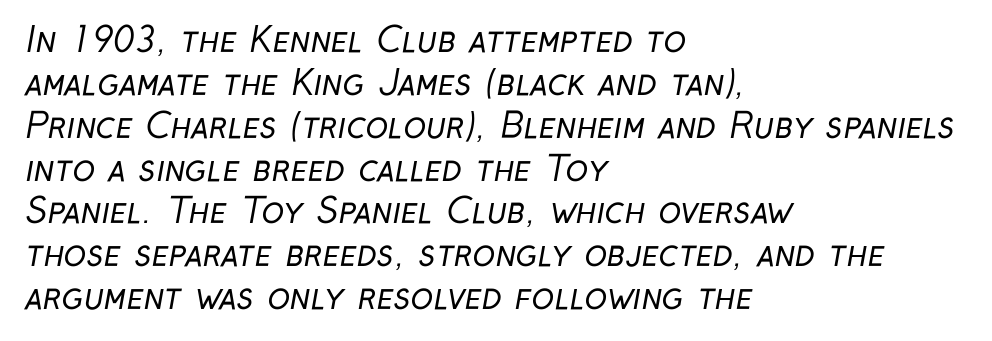
Q: Is the text bold? A: No.
Q: Is the typeface a serif or a sans-serif typeface? A: Sans-serif.
Q: Is the text underlined? A: No.
Q: How is the paragraph aligned? A: Left-aligned.
Q: Is the spacing between letters normal or unusually wide? A: Normal.
Q: Is the spacing between lines tight, normal or loose? A: Normal.
Q: Width (condensed, normal, or wide)? A: Condensed.
Q: Stroke contrast? A: Low.
Q: x-height? A: Medium.
Q: Monospaced? A: No.
